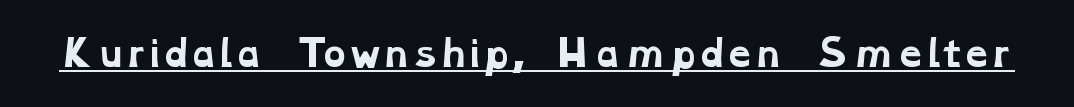
{"serif": "yes", "bold": "yes", "weight": "bold", "width": "wide", "stroke_contrast": "low", "x_height": "medium", "monospaced": "no", "underline": "yes", "letter_spacing": "normal", "letter_spacing_em": 0.0, "glyph_px": 35}
